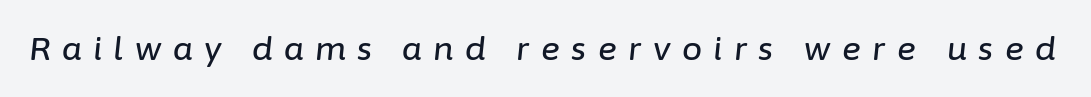
The zone under the glyphs is completely vacant. The horizontal fit of the characters is loose and conspicuously gappy. The letters advance in unequal steps, a hallmark of proportional type. The glyphs look as if they've been sheared to an angle.
